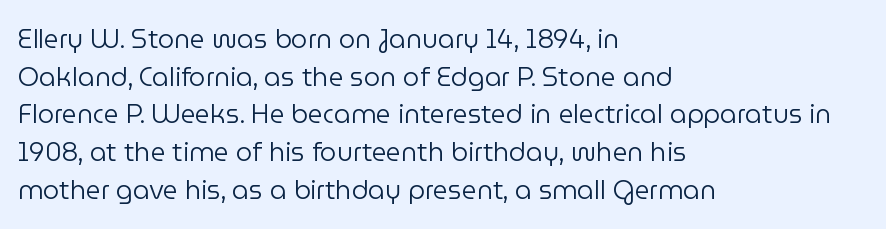
This sample is left-justified, so line endings fall wherever the words run out. Short note: letters normally spaced. These lines were composed using upright roman letters. Nothing heavy about these letters — not bold at all. The glyphs are unaccompanied by any horizontal stroke below them. Quick note: interline space is typical.
